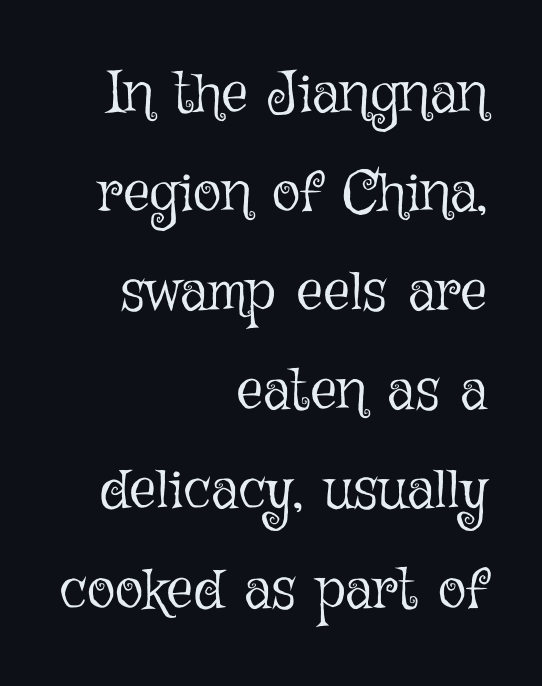
Q: Is the text bold? A: No.
Q: Is the text italic (slanted)? A: No, it is upright.
Q: Is the text underlined? A: No.
Q: How is the paragraph aligned? A: Right-aligned.
Q: Is the spacing between letters normal or unusually wide? A: Normal.
Q: Is the spacing between lines tight, normal or loose? A: Normal.
Q: Width (condensed, normal, or wide)? A: Normal.
Q: Stroke contrast? A: Low.
Q: x-height? A: Medium.
Q: Monospaced? A: No.
